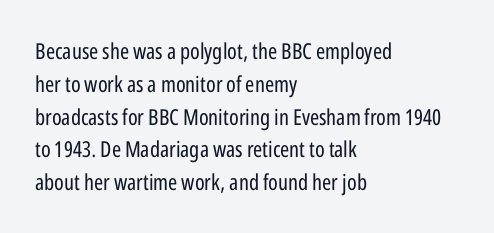
Descender tails drop into unmarked territory. Vertically, the passage feels balanced, rows spaced as you'd expect. The typesetter chose a ragged-right arrangement here. The typography opts for an upright posture over an oblique one. The rendering keeps characters at their native spacing. Stroke mass is kept to a normal reading level or below.
